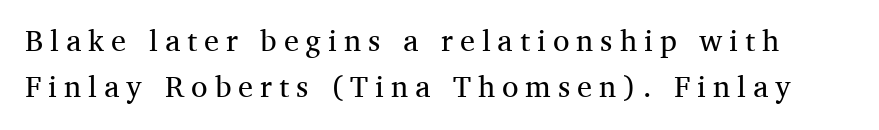
{"serif": "yes", "italic": "no", "bold": "no", "weight": "regular", "width": "normal", "stroke_contrast": "medium", "x_height": "medium", "monospaced": "no", "underline": "no", "line_spacing": "normal", "line_spacing_ratio": 1.52, "letter_spacing": "wide", "letter_spacing_em": 0.23, "glyph_px": 30}
